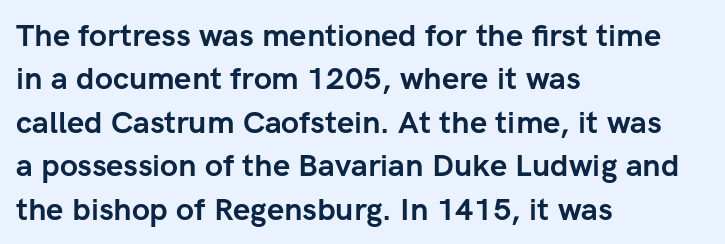
{"serif": "no", "italic": "no", "bold": "yes", "weight": "semibold", "width": "normal", "stroke_contrast": "low", "x_height": "medium", "monospaced": "no", "underline": "no", "align": "left", "line_spacing": "normal", "line_spacing_ratio": 1.4, "letter_spacing": "normal", "letter_spacing_em": 0.0, "glyph_px": 31}
